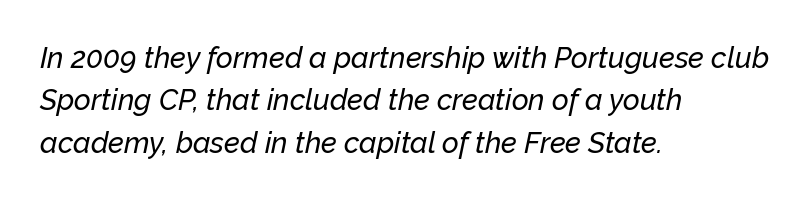
The image shows 29 px text type, italic (leaning right); set left-aligned, normal line spacing (1.46x), normal letter spacing, not underlined; low stroke contrast and a medium x-height.
